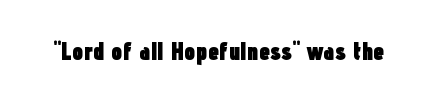
Q: Is the text bold? A: Yes.
Q: Is the text italic (slanted)? A: No, it is upright.
Q: Is the text underlined? A: No.
Q: Is the spacing between letters normal or unusually wide? A: Normal.
